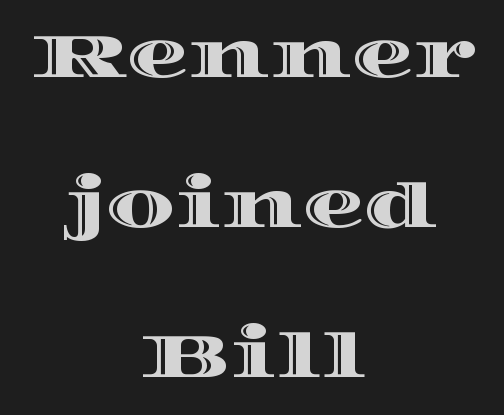
{"italic": "no", "width": "wide", "x_height": "large", "monospaced": "no", "underline": "no", "align": "center", "line_spacing": "loose", "line_spacing_ratio": 2.42, "letter_spacing": "normal", "letter_spacing_em": 0.0, "glyph_px": 62}
